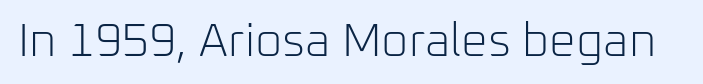
Q: Is the text bold? A: No.
Q: Is the text italic (slanted)? A: No, it is upright.
Q: Is the typeface a serif or a sans-serif typeface? A: Sans-serif.
Q: Is the text underlined? A: No.
Q: Is the spacing between letters normal or unusually wide? A: Normal.
Q: Width (condensed, normal, or wide)? A: Normal.
Q: Stroke contrast? A: Low.
Q: x-height? A: Medium.
Q: Monospaced? A: No.
